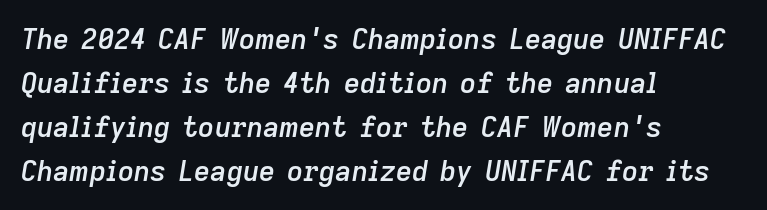
{"italic": "yes", "lean": "right", "slant_degrees": 9, "bold": "semi", "weight": "semibold", "width": "normal", "stroke_contrast": "low", "x_height": "medium", "monospaced": "no", "underline": "no", "align": "left", "line_spacing": "normal", "line_spacing_ratio": 1.57, "letter_spacing": "normal", "letter_spacing_em": 0.0, "glyph_px": 28}
